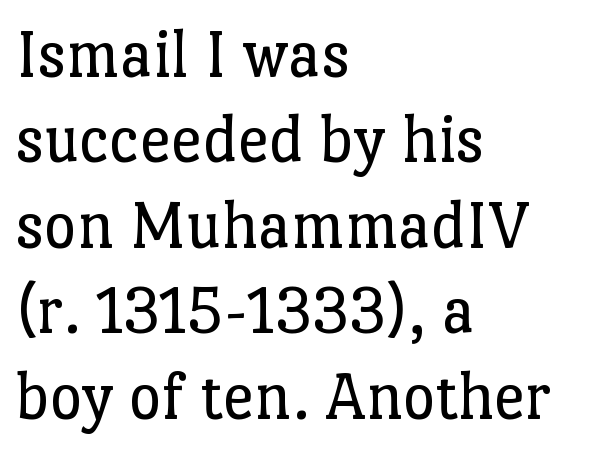
The image shows 70 px regular-weight serif type, upright; set left-aligned, line spacing 1.22x, normal letter spacing, not underlined; low stroke contrast and a medium x-height.
